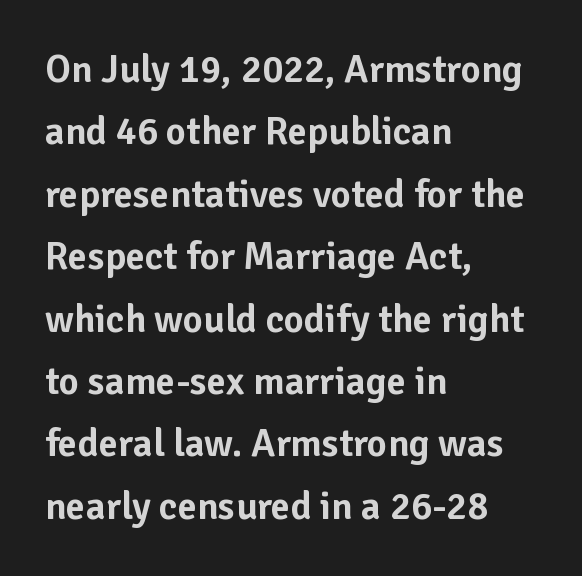
The image shows 39 px sans-serif type, upright; set left-aligned, normal line spacing (1.6x), normal letter spacing, not underlined; low stroke contrast and a medium x-height.
